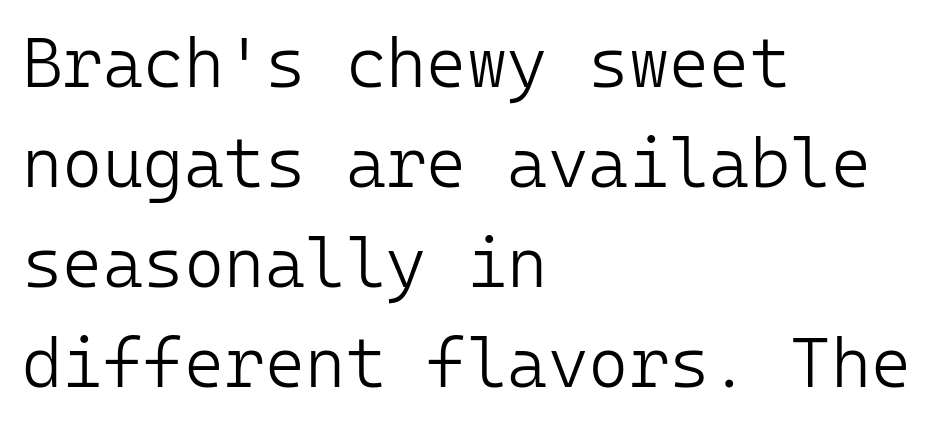
{"serif": "no", "italic": "no", "bold": "no", "weight": "light", "width": "normal", "stroke_contrast": "low", "x_height": "medium", "monospaced": "yes", "underline": "no", "align": "left", "line_spacing": "normal", "line_spacing_ratio": 1.45, "letter_spacing": "normal", "letter_spacing_em": 0.0, "glyph_px": 69}
